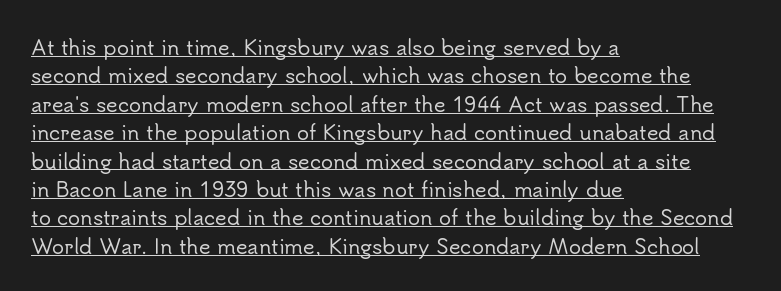
Vertical spacing — default. The lines are quadded left. Tall strokes in this sample are plumb rather than angled. Standard letterfit; no display-style spreading of the glyphs. Underlining? Definitely there.
